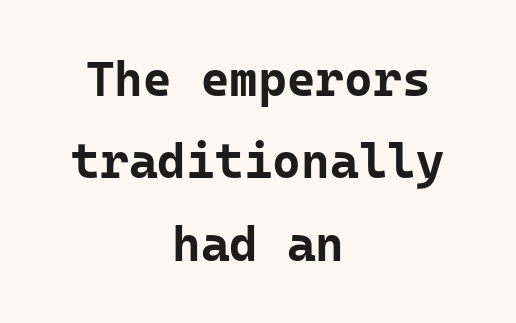
The image shows 49 px bold sans-serif type, upright, monospaced; set centered, normal line spacing (1.68x), normal letter spacing, not underlined; low stroke contrast and a medium x-height.
